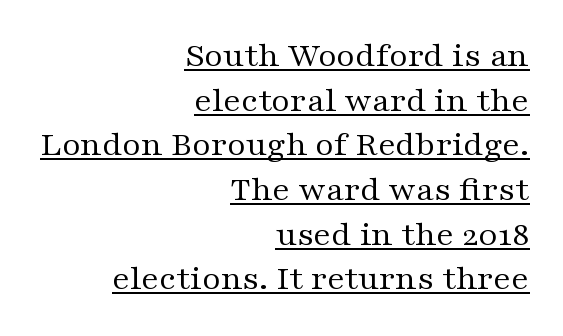
Q: Is the text bold? A: No.
Q: Is the text italic (slanted)? A: No, it is upright.
Q: Is the typeface a serif or a sans-serif typeface? A: Serif.
Q: Is the text underlined? A: Yes.
Q: How is the paragraph aligned? A: Right-aligned.
Q: Is the spacing between letters normal or unusually wide? A: Normal.
Q: Width (condensed, normal, or wide)? A: Wide.
Q: Stroke contrast? A: Medium.
Q: x-height? A: Medium.
Q: Monospaced? A: No.
